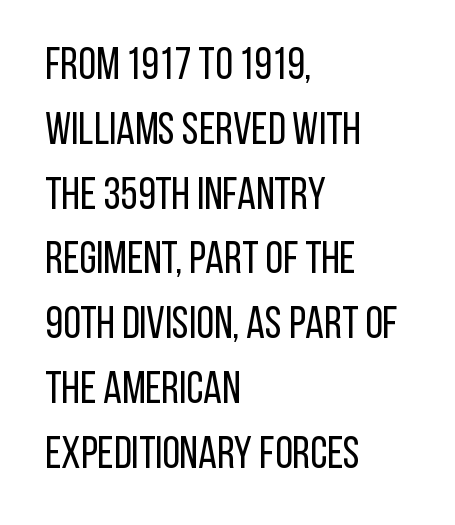
Compared with a typical body face, this is equally light or lighter still. Does the type have serifs? No, each stem ends abruptly. A typesetter would mark this as roman, not italic. These lines are rendered in a variable-pitch font.
